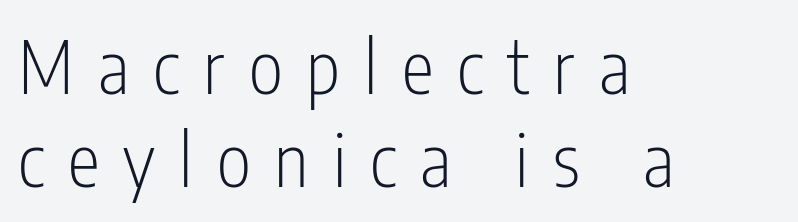
{"serif": "no", "italic": "no", "bold": "no", "weight": "light", "width": "condensed", "stroke_contrast": "low", "x_height": "medium", "monospaced": "no", "underline": "no", "align": "left", "line_spacing": "normal", "line_spacing_ratio": 1.27, "letter_spacing": "wide", "letter_spacing_em": 0.33, "glyph_px": 73}
